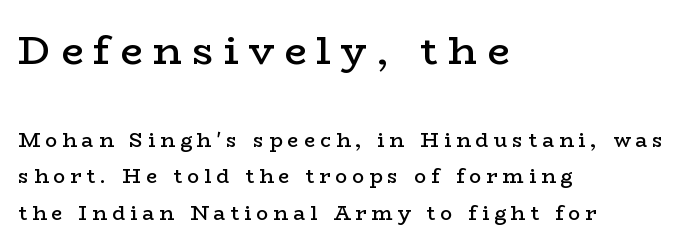
Q: Is the text bold? A: Semi-bold.
Q: Is the text italic (slanted)? A: No, it is upright.
Q: Is the typeface a serif or a sans-serif typeface? A: Serif.
Q: Is the text underlined? A: No.
Q: How is the paragraph aligned? A: Left-aligned.
Q: Is the spacing between letters normal or unusually wide? A: Unusually wide.
Q: Which block of text is set in a larger size, the first (top) or the second (bottom)? A: The first (top) one.
Q: Width (condensed, normal, or wide)? A: Wide.
Q: Stroke contrast? A: Low.
Q: x-height? A: Medium.
Q: Monospaced? A: No.
